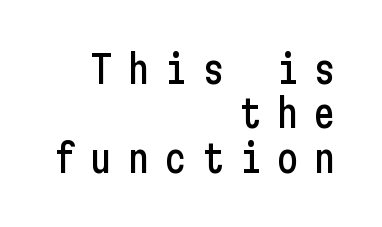
Q: Is the text italic (slanted)? A: No, it is upright.
Q: Is the typeface a serif or a sans-serif typeface? A: Sans-serif.
Q: Is the text underlined? A: No.
Q: How is the paragraph aligned? A: Right-aligned.
Q: Is the spacing between letters normal or unusually wide? A: Unusually wide.
Q: Width (condensed, normal, or wide)? A: Condensed.
Q: Stroke contrast? A: Low.
Q: x-height? A: Medium.
